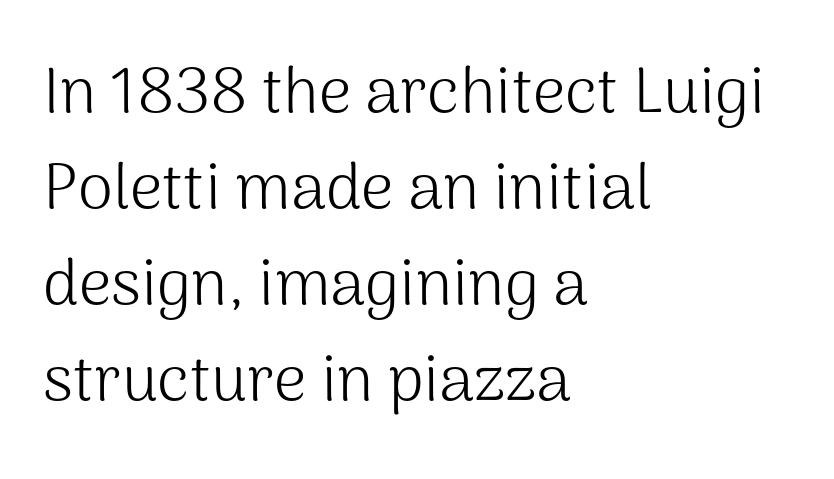
Horizontally, the lines are justified to the leading edge only. What stands out about the letter spacing? Nothing — it is the standard amount. Each letter keeps its own natural width here, so spacing adapts to shape. Weight class: somewhere from thin through regular. This is roman type, the default non-slanted kind. Clear beneath every line of the passage.
